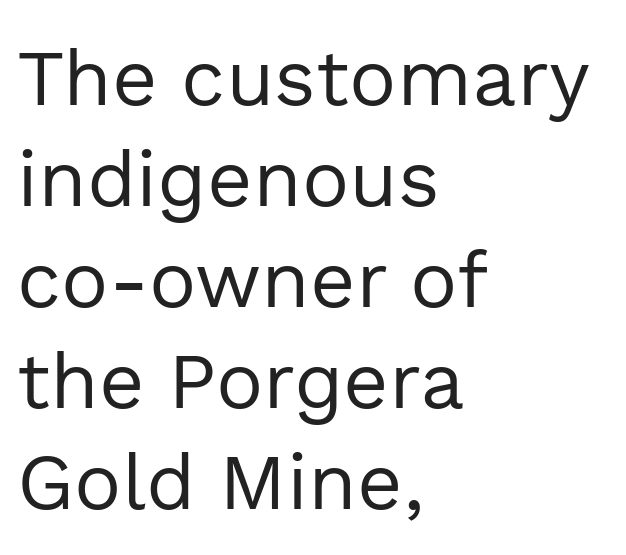
Q: Is the text bold? A: No.
Q: Is the text italic (slanted)? A: No, it is upright.
Q: Is the typeface a serif or a sans-serif typeface? A: Sans-serif.
Q: Is the text underlined? A: No.
Q: How is the paragraph aligned? A: Left-aligned.
Q: Is the spacing between letters normal or unusually wide? A: Normal.
Q: Is the spacing between lines tight, normal or loose? A: Normal.
Q: Width (condensed, normal, or wide)? A: Normal.
Q: x-height? A: Medium.
Q: Monospaced? A: No.
